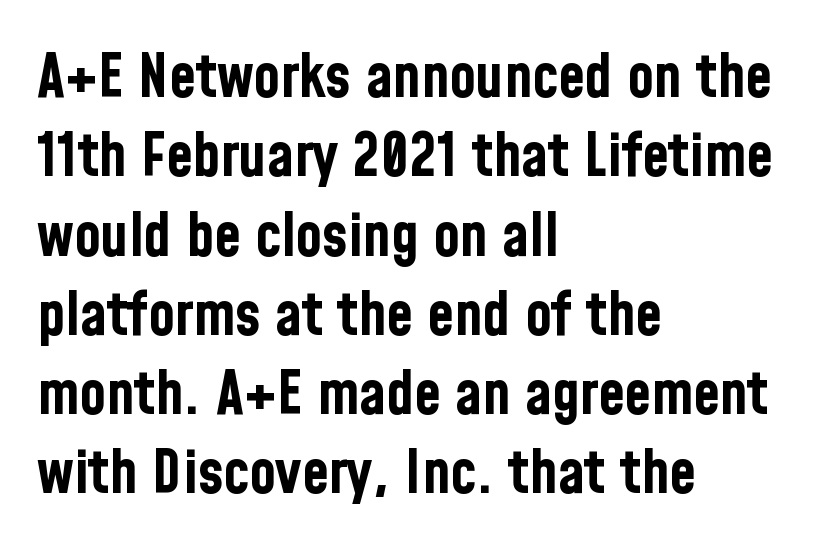
{"serif": "no", "italic": "no", "bold": "yes", "weight": "bold", "width": "condensed", "stroke_contrast": "low", "x_height": "medium", "monospaced": "no", "underline": "no", "align": "left", "line_spacing": "normal", "line_spacing_ratio": 1.3, "letter_spacing": "normal", "letter_spacing_em": 0.0, "glyph_px": 61}
